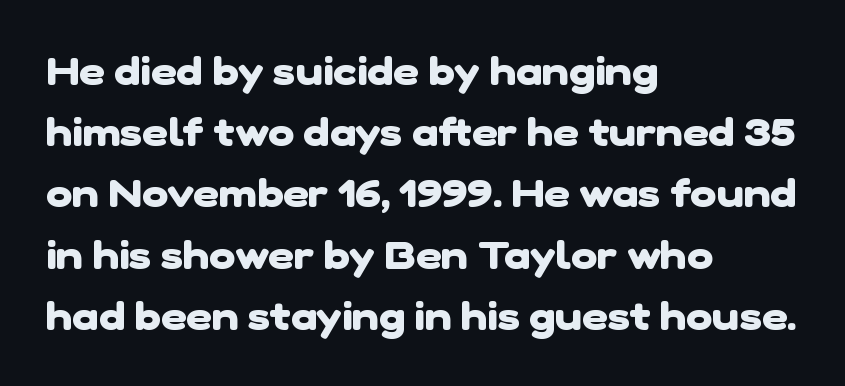
Q: Is the text bold? A: Yes.
Q: Is the typeface a serif or a sans-serif typeface? A: Sans-serif.
Q: Is the text underlined? A: No.
Q: How is the paragraph aligned? A: Left-aligned.
Q: Is the spacing between letters normal or unusually wide? A: Normal.
Q: Is the spacing between lines tight, normal or loose? A: Normal.
Q: Width (condensed, normal, or wide)? A: Normal.
Q: Stroke contrast? A: Low.
Q: x-height? A: Medium.
Q: Monospaced? A: No.
